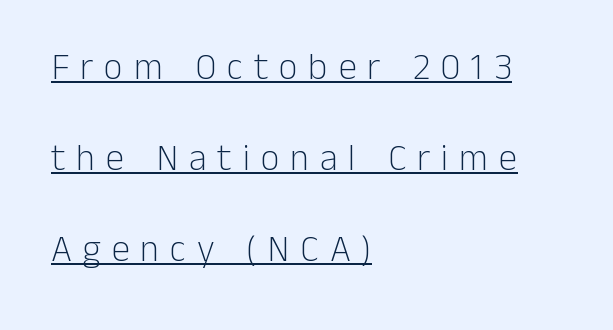
Posture: straight, roman, zero tilt. Note the varied advance widths — an 'i' is clearly narrower than an 'm'. Short and long lines alike share a common starting point at left. The gaps between neighbouring characters are conspicuously large. On a weight scale, this lands at 450 or below.
